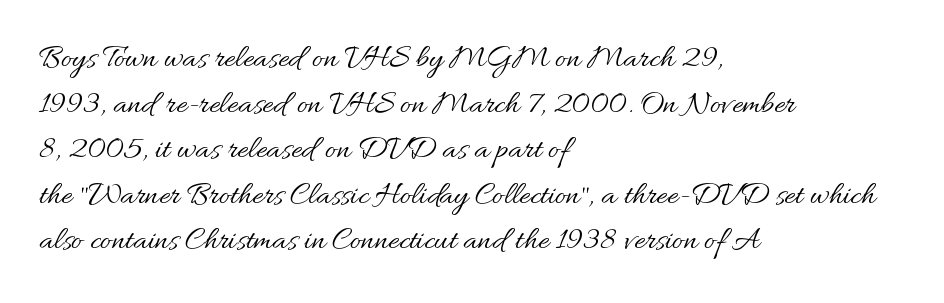
The image shows 33 px regular-weight type; set left-aligned, normal line spacing (1.38x), normal letter spacing, not underlined; medium stroke contrast and a small x-height.
